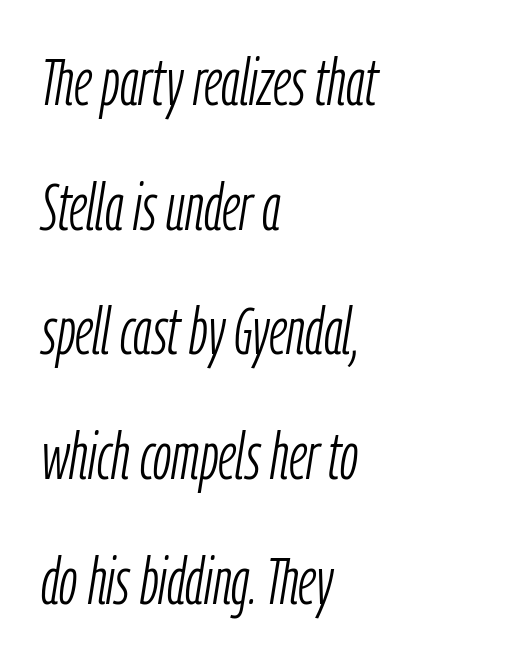
The image shows 66 px light, condensed type, italic (leaning right); set left-aligned, line spacing 1.89x, normal letter spacing, not underlined; low stroke contrast and a medium x-height.
